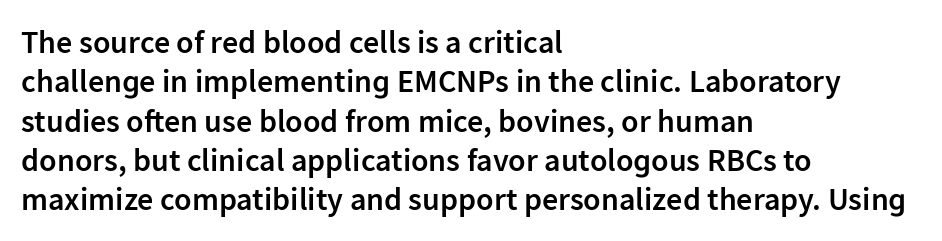
The gap between lines stays unmarked. Here the designer chose a conventional face with non-uniform glyph widths. Unlike italic type, these characters show no tilt at all. On the weight axis this lands at semibold, roughly 600. Default kerning and tracking; the words read as compact shapes. A sans-serif font was chosen for this passage.
